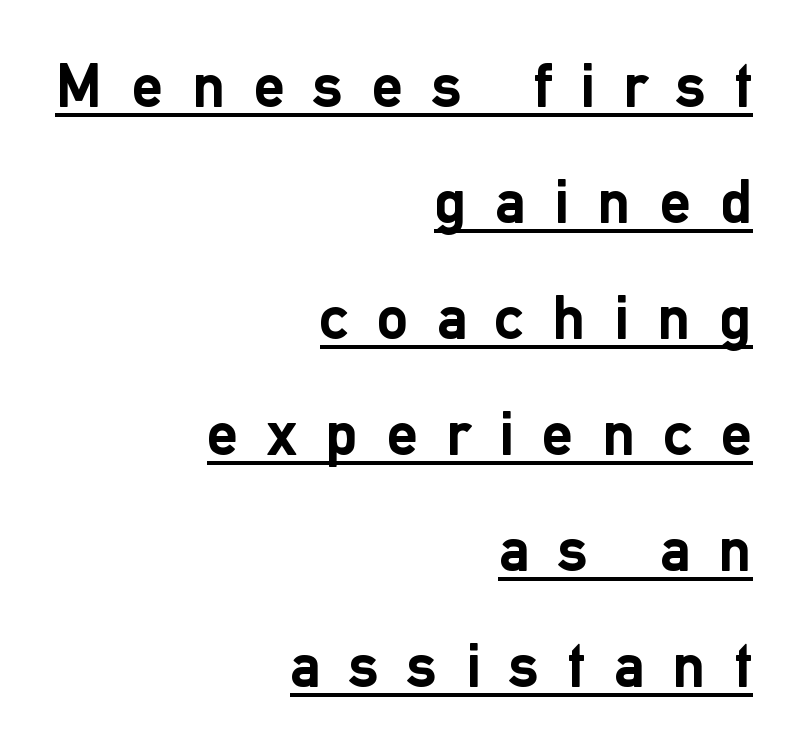
{"serif": "no", "italic": "no", "bold": "yes", "weight": "semibold", "width": "normal", "stroke_contrast": "low", "x_height": "medium", "monospaced": "no", "underline": "yes", "align": "right", "line_spacing_ratio": 1.84, "letter_spacing": "wide", "letter_spacing_em": 0.45, "glyph_px": 63}
